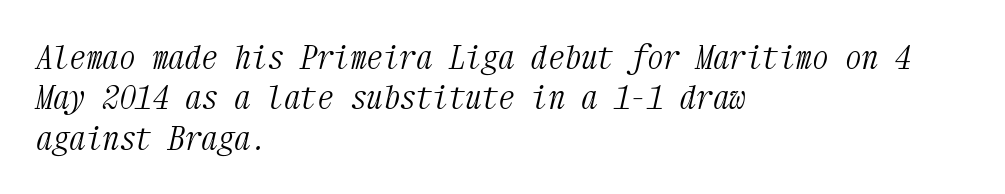
The image shows 33 px light, condensed serif type, italic (leaning right), monospaced; set left-aligned, line spacing 1.22x, normal letter spacing, not underlined; medium stroke contrast and a medium x-height.
